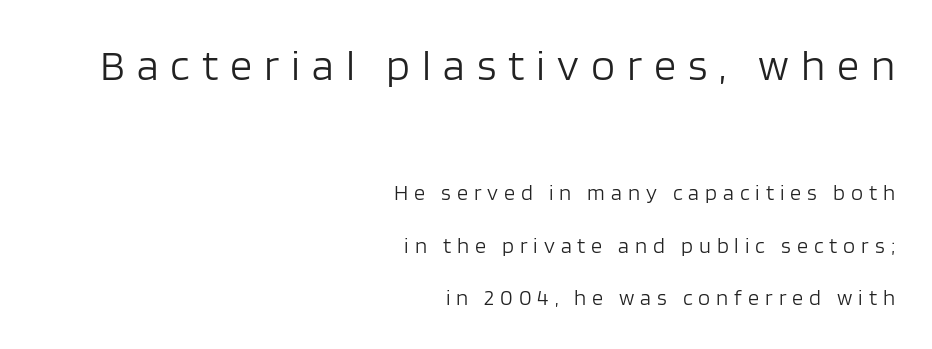
Type style note: lacks serifs. Note the varied advance widths — an 'i' is clearly narrower than an 'm'. A typesetter would call this leading open, well beyond the default. This layout puts the oversized block above and the modest block below. The lines in this sample share a right terminus and differ only in where they begin.
